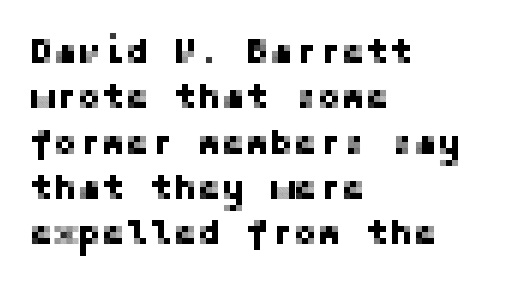
The image shows 36 px sans-serif type, upright; set left-aligned, normal line spacing (1.26x), normal letter spacing, not underlined; low stroke contrast and a medium x-height.
